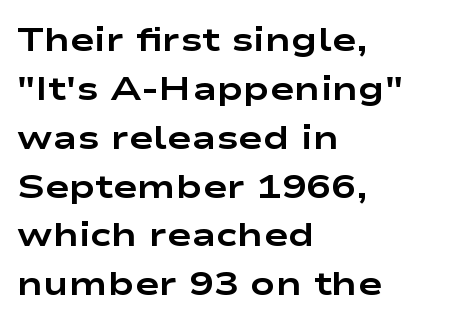
The ragged edge is on the right, which tells us the setting is flush left. Is there any slant? The stems are plumb. Is this a fixed-width face? No — the glyphs have proportional, varying widths. A dark, heavy texture on the line: the type is bold. The rendering keeps characters at their native spacing. Vertically, the passage feels balanced, rows spaced as you'd expect.
